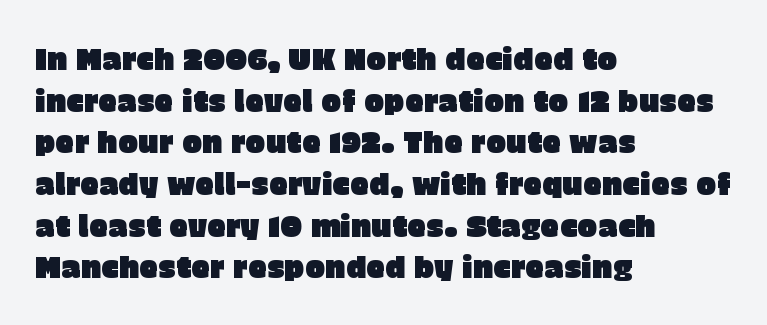
Note the varied advance widths — an 'i' is clearly narrower than an 'm'. Every stem runs plumb, perpendicular to the baseline. These lines are set flush left with a ragged right edge. Between one letter and the next there's only the usual sliver of space. The typeface chosen for these lines omits serifs. If you measured baseline to baseline, you'd find a middling distance.
